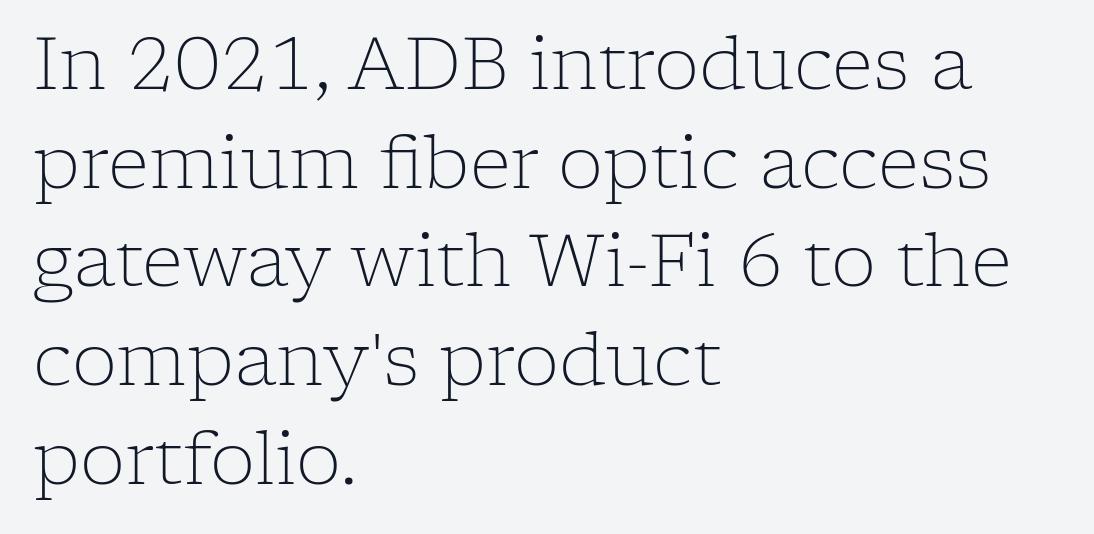
{"serif": "yes", "italic": "no", "bold": "no", "weight": "light", "width": "normal", "stroke_contrast": "low", "x_height": "medium", "monospaced": "no", "underline": "no", "align": "left", "line_spacing": "normal", "line_spacing_ratio": 1.37, "letter_spacing": "normal", "letter_spacing_em": 0.0, "glyph_px": 72}
